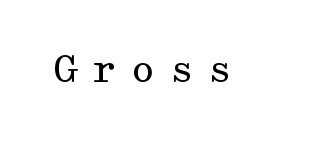
Q: Is the text bold? A: No.
Q: Is the text italic (slanted)? A: No, it is upright.
Q: Is the typeface a serif or a sans-serif typeface? A: Serif.
Q: Is the text underlined? A: No.
Q: Is the spacing between letters normal or unusually wide? A: Unusually wide.
Q: Width (condensed, normal, or wide)? A: Wide.
Q: Stroke contrast? A: Medium.
Q: x-height? A: Medium.
